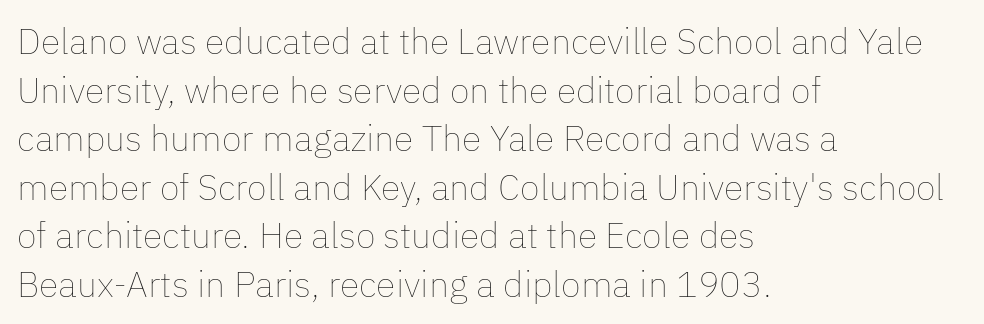
No heavy texture on the line: the type isn't bold. Line spacing here is normal. Standard letterfit; no display-style spreading of the glyphs. Is this a fixed-width face? No — the glyphs have proportional, varying widths. Quick note: underline off.
